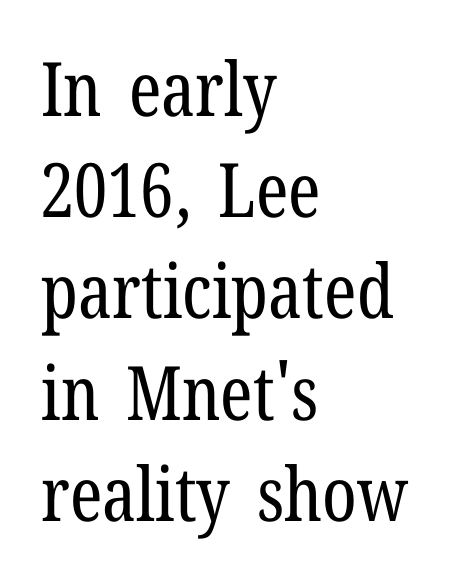
Q: Is the text bold? A: No.
Q: Is the text italic (slanted)? A: No, it is upright.
Q: Is the typeface a serif or a sans-serif typeface? A: Serif.
Q: Is the text underlined? A: No.
Q: How is the paragraph aligned? A: Left-aligned.
Q: Is the spacing between letters normal or unusually wide? A: Normal.
Q: Is the spacing between lines tight, normal or loose? A: Normal.
Q: Width (condensed, normal, or wide)? A: Condensed.
Q: Stroke contrast? A: Low.
Q: x-height? A: Medium.
Q: Monospaced? A: No.
